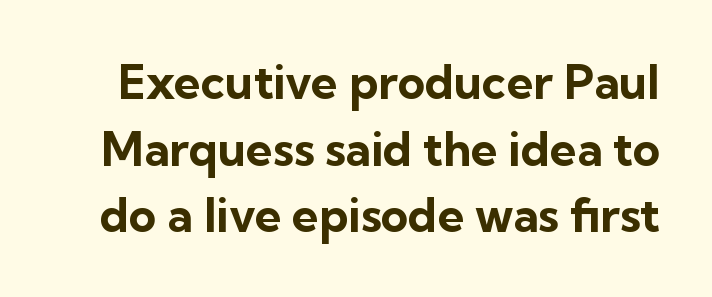
{"serif": "no", "italic": "no", "bold": "yes", "weight": "bold", "width": "normal", "stroke_contrast": "low", "x_height": "medium", "monospaced": "no", "underline": "no", "line_spacing": "normal", "line_spacing_ratio": 1.42, "letter_spacing": "normal", "letter_spacing_em": 0.0, "glyph_px": 47}
